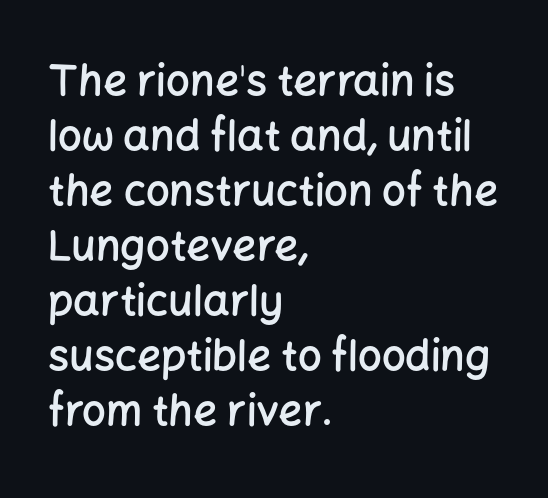
Style check: upright. Here the designer chose a conventional face with non-uniform glyph widths. Glyph-to-glyph distance matches everyday printed text. The passage is arranged the way most books set body copy — flush left.
